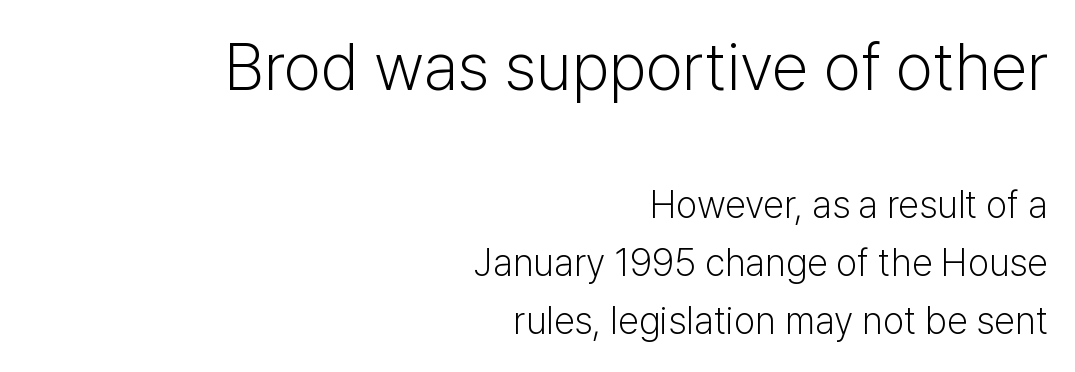
Each new line begins a customary step beneath the previous one. Teacher's note: observe the even right margin — that is flush-right alignment. The area under the type is left untouched. Stroke terminals: plain, sans-serif. Note: larger setting up top, smaller setting below. A typesetter would call this zero additional tracking.
